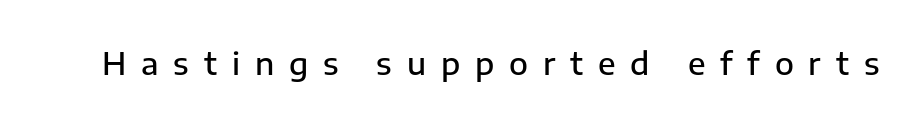
Q: Is the text bold? A: Semi-bold.
Q: Is the text italic (slanted)? A: No, it is upright.
Q: Is the typeface a serif or a sans-serif typeface? A: Sans-serif.
Q: Is the text underlined? A: No.
Q: Is the spacing between letters normal or unusually wide? A: Unusually wide.
Q: Width (condensed, normal, or wide)? A: Normal.
Q: Stroke contrast? A: Low.
Q: x-height? A: Medium.
Q: Monospaced? A: No.
